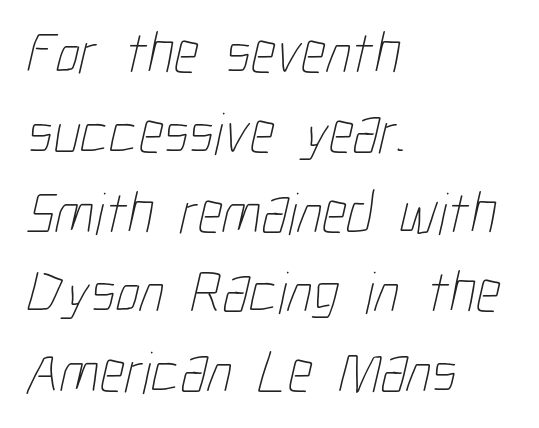
Looks like regular typesetting: each glyph gets only the width it needs. These lines stack with their left ends in a neat column. Tracking value appears to be zero — textbook default spacing. The weight tops out at a normal text grade. Line spacing here is normal.
